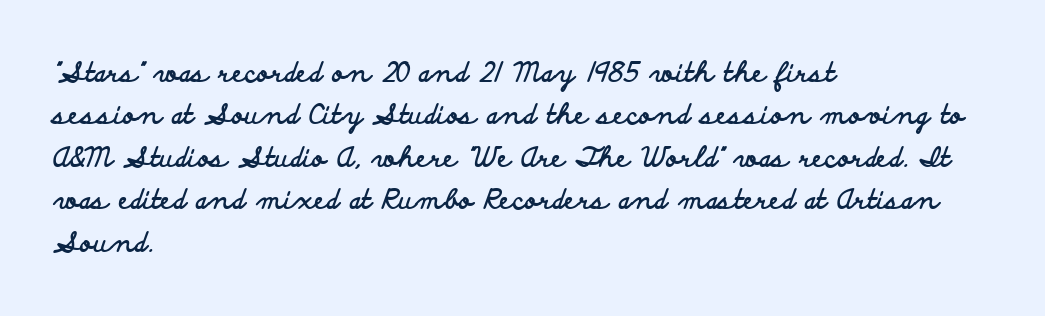
Q: Is the text bold? A: Yes.
Q: Is the text italic (slanted)? A: Yes.
Q: Is the text underlined? A: No.
Q: How is the paragraph aligned? A: Left-aligned.
Q: Is the spacing between letters normal or unusually wide? A: Normal.
Q: Is the spacing between lines tight, normal or loose? A: Normal.
